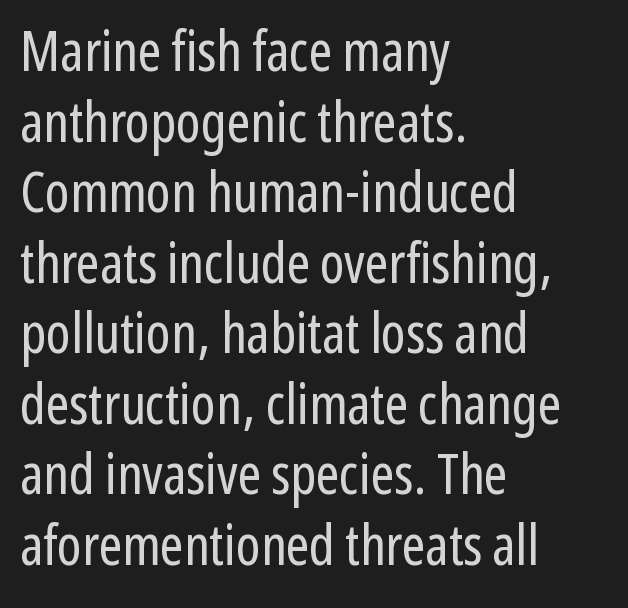
Q: Is the text bold? A: No.
Q: Is the text italic (slanted)? A: No, it is upright.
Q: Is the typeface a serif or a sans-serif typeface? A: Sans-serif.
Q: Is the text underlined? A: No.
Q: How is the paragraph aligned? A: Left-aligned.
Q: Is the spacing between letters normal or unusually wide? A: Normal.
Q: Is the spacing between lines tight, normal or loose? A: Normal.
Q: Width (condensed, normal, or wide)? A: Condensed.
Q: Stroke contrast? A: Low.
Q: x-height? A: Medium.
Q: Monospaced? A: No.
